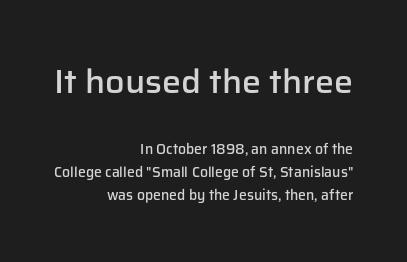
{"serif": "no", "italic": "no", "bold": "semi", "weight": "semibold", "width": "normal", "stroke_contrast": "low", "x_height": "medium", "monospaced": "no", "underline": "no", "align": "right", "line_spacing": "normal", "line_spacing_ratio": 1.66, "letter_spacing": "normal", "letter_spacing_em": 0.0, "larger_block": "first", "size_ratio": 2.43, "glyph_px": 34}
